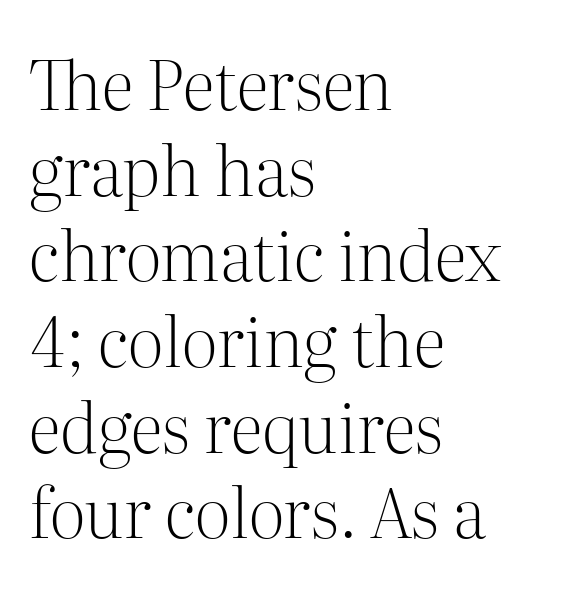
Q: Is the text bold? A: No.
Q: Is the text italic (slanted)? A: No, it is upright.
Q: Is the typeface a serif or a sans-serif typeface? A: Serif.
Q: Is the text underlined? A: No.
Q: How is the paragraph aligned? A: Left-aligned.
Q: Is the spacing between letters normal or unusually wide? A: Normal.
Q: Is the spacing between lines tight, normal or loose? A: Normal.
Q: Width (condensed, normal, or wide)? A: Normal.
Q: Stroke contrast? A: Medium.
Q: x-height? A: Medium.
Q: Monospaced? A: No.
